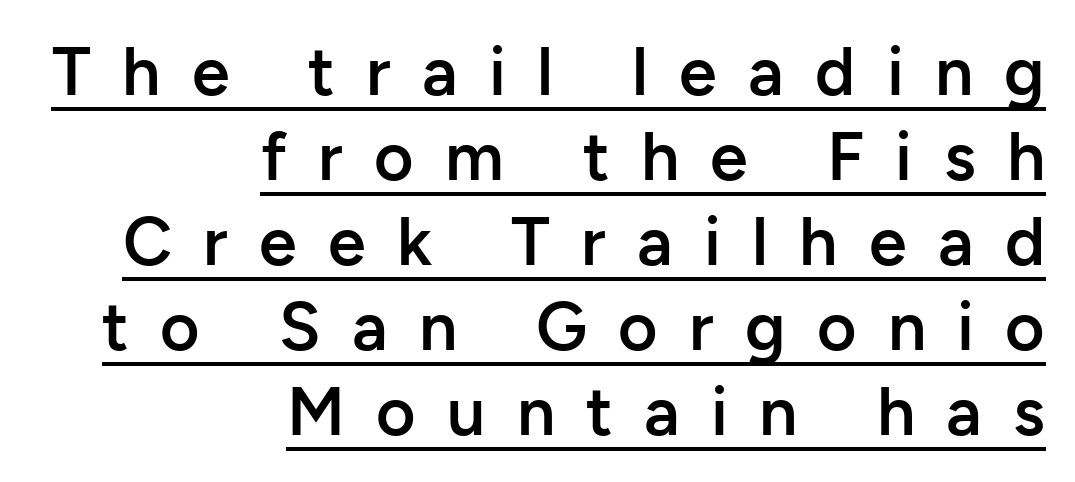
Q: Is the text bold? A: Semi-bold.
Q: Is the text italic (slanted)? A: No, it is upright.
Q: Is the typeface a serif or a sans-serif typeface? A: Sans-serif.
Q: Is the text underlined? A: Yes.
Q: How is the paragraph aligned? A: Right-aligned.
Q: Is the spacing between letters normal or unusually wide? A: Unusually wide.
Q: Is the spacing between lines tight, normal or loose? A: Normal.
Q: Width (condensed, normal, or wide)? A: Normal.
Q: Stroke contrast? A: Low.
Q: x-height? A: Medium.
Q: Monospaced? A: No.
